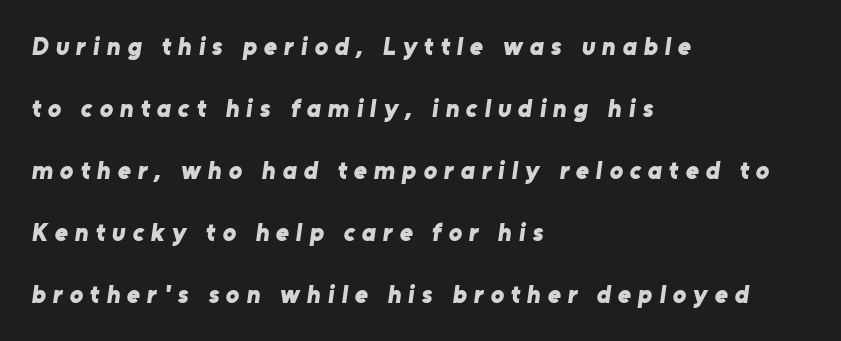
{"bold": "yes", "underline": "no", "align": "left", "line_spacing": "loose", "line_spacing_ratio": 2.48, "letter_spacing": "wide", "letter_spacing_em": 0.28, "glyph_px": 25}
